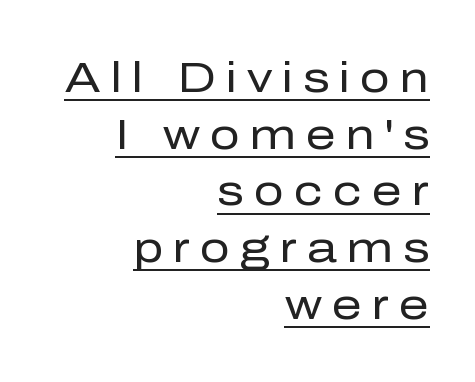
The image shows 42 px regular-weight sans-serif type, upright; set right-aligned, normal line spacing (1.35x), unusually wide letter spacing (+0.24 em), underlined; low stroke contrast and a medium x-height.
